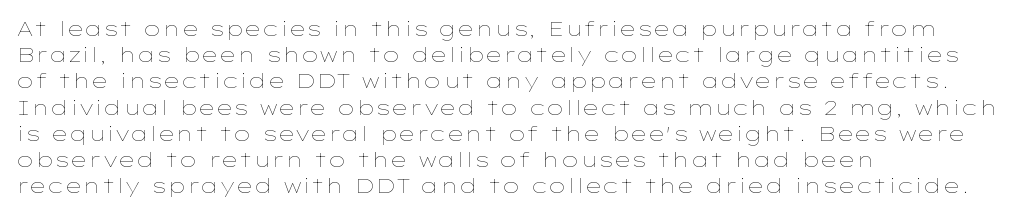
{"italic": "no", "bold": "no", "underline": "no", "align": "left", "line_spacing": "normal", "line_spacing_ratio": 1.31, "letter_spacing": "normal", "letter_spacing_em": 0.0, "glyph_px": 20}
